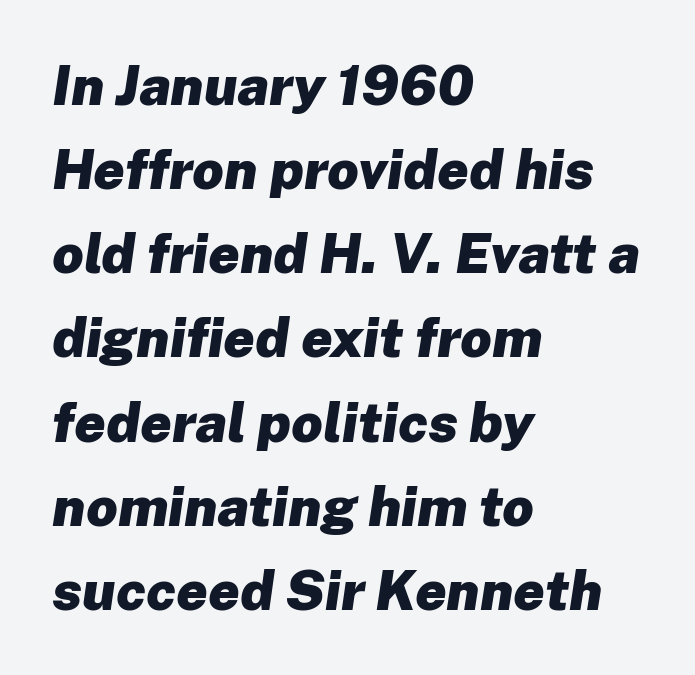
The image shows 55 px heavy type, italic (leaning right); set left-aligned, normal line spacing (1.53x), normal letter spacing, not underlined; low stroke contrast and a medium x-height.
